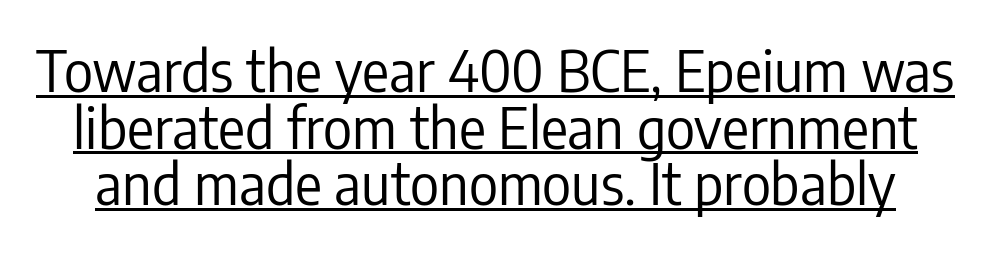
The image shows 56 px regular-weight, condensed sans-serif type, upright; set tight line spacing (1.01x), normal letter spacing, underlined; low stroke contrast and a medium x-height.
